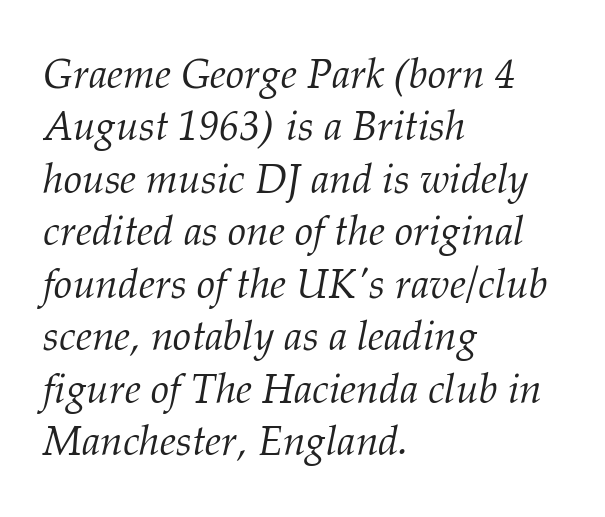
{"serif": "yes", "italic": "yes", "lean": "right", "slant_degrees": 12, "bold": "no", "weight": "light", "width": "normal", "stroke_contrast": "medium", "x_height": "medium", "monospaced": "no", "underline": "no", "align": "left", "line_spacing": "normal", "line_spacing_ratio": 1.28, "letter_spacing": "normal", "letter_spacing_em": 0.0, "glyph_px": 41}
